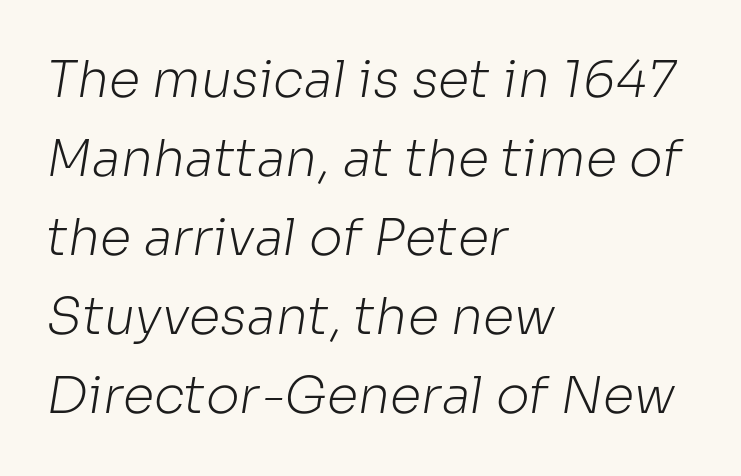
Line spacing here is normal. The passage shown is typed in a proportional face where columns would drift. This is sans-serif lettering, the kind often seen on screens and signage. The strip under each line holds only bare page. The text block is weighted toward the left margin, trailing off unevenly rightward.
